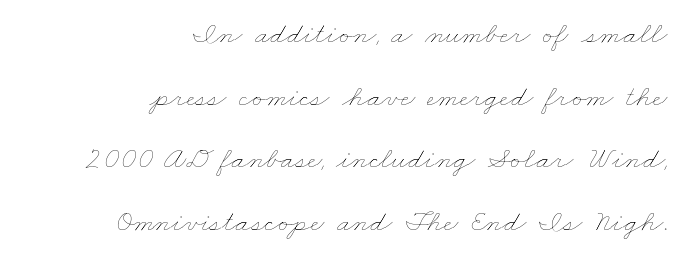
The image shows 31 px thin, wide type; set right-aligned, loose line spacing (2.02x), normal letter spacing, not underlined; low stroke contrast and a small x-height.
